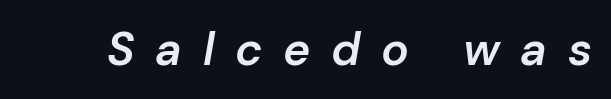
You could only call the tracking loose — the letters float apart. The letters are slanted; this is an italic face. Nobody drew a line under any word here. Note the varied advance widths — an 'i' is clearly narrower than an 'm'. The strokes are fattened partway — semibold, not bold.
